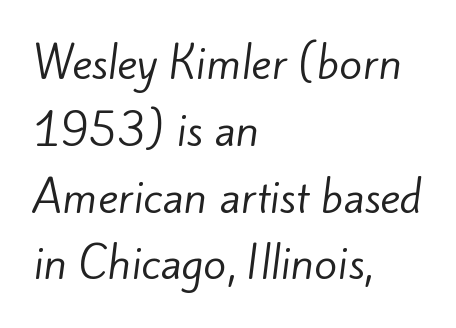
Is there much room between lines? A standard amount, neither cramped nor airy. Check under the words: just untouched page. Note the varied advance widths — an 'i' is clearly narrower than an 'm'. Casual observation: everything's shoved over to the left. Default kerning and tracking; the words read as compact shapes.
